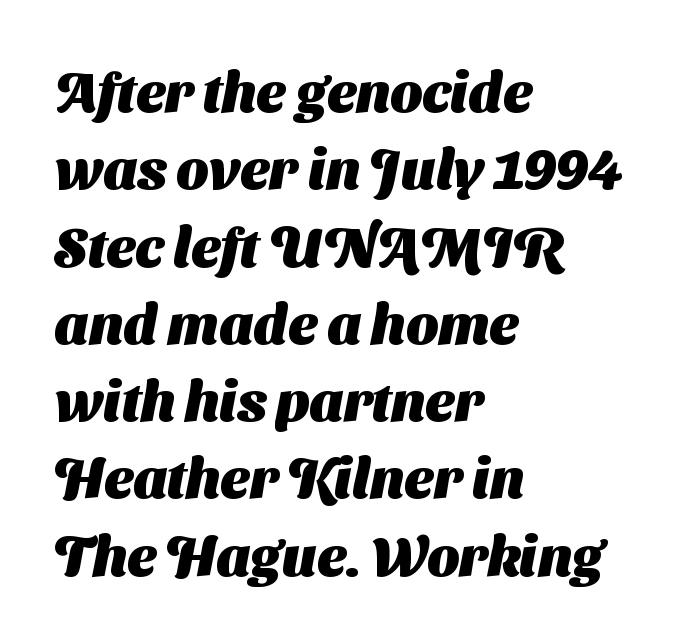
Q: Is the text bold? A: Yes.
Q: Is the typeface a serif or a sans-serif typeface? A: Sans-serif.
Q: Is the text underlined? A: No.
Q: How is the paragraph aligned? A: Left-aligned.
Q: Is the spacing between letters normal or unusually wide? A: Normal.
Q: Is the spacing between lines tight, normal or loose? A: Normal.
Q: Width (condensed, normal, or wide)? A: Normal.
Q: Stroke contrast? A: Medium.
Q: x-height? A: Medium.
Q: Monospaced? A: No.
